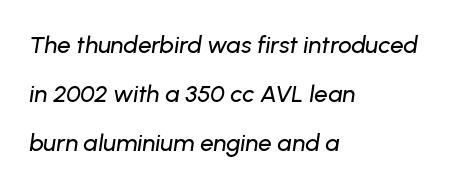
{"italic": "yes", "lean": "right", "slant_degrees": 8, "underline": "no", "align": "left", "line_spacing": "loose", "line_spacing_ratio": 2.04, "letter_spacing": "normal", "letter_spacing_em": 0.0, "glyph_px": 24}
